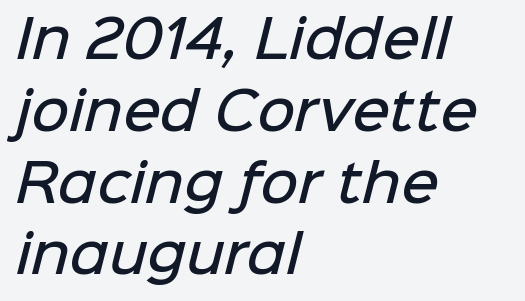
The lines in this sample share a left origin and differ only in where they stop. Is the type bold? Partly — it's a semibold, heavier than regular but not fully bold. A clean baseline with only descenders dipping below it. The characters display no serif detailing; their extremities are plain. The letters sit at their default tracking, neither squeezed nor spread.
